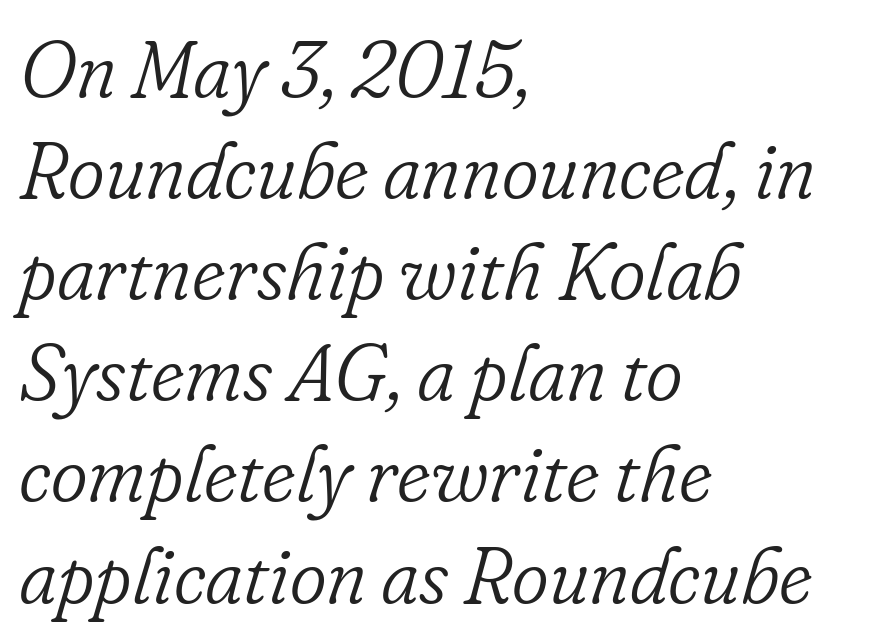
{"serif": "yes", "italic": "yes", "lean": "right", "slant_degrees": 16, "bold": "no", "weight": "light", "width": "normal", "stroke_contrast": "low", "x_height": "small", "monospaced": "no", "underline": "no", "align": "left", "line_spacing": "normal", "line_spacing_ratio": 1.28, "letter_spacing": "normal", "letter_spacing_em": 0.0, "glyph_px": 79}
